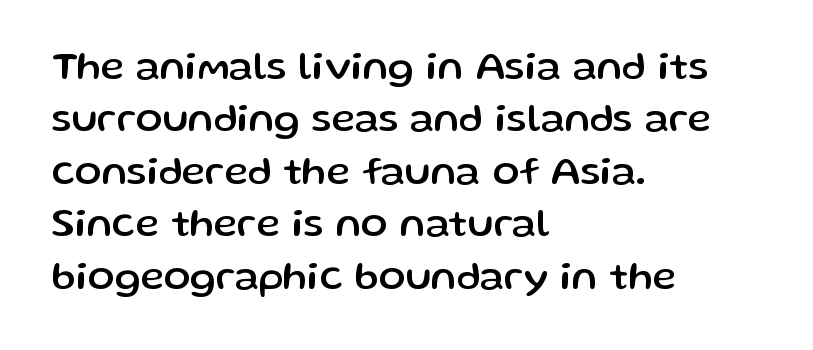
{"serif": "no", "italic": "no", "width": "normal", "stroke_contrast": "low", "x_height": "medium", "monospaced": "no", "underline": "no", "align": "left", "line_spacing": "normal", "line_spacing_ratio": 1.31, "letter_spacing": "normal", "letter_spacing_em": 0.0, "glyph_px": 40}
